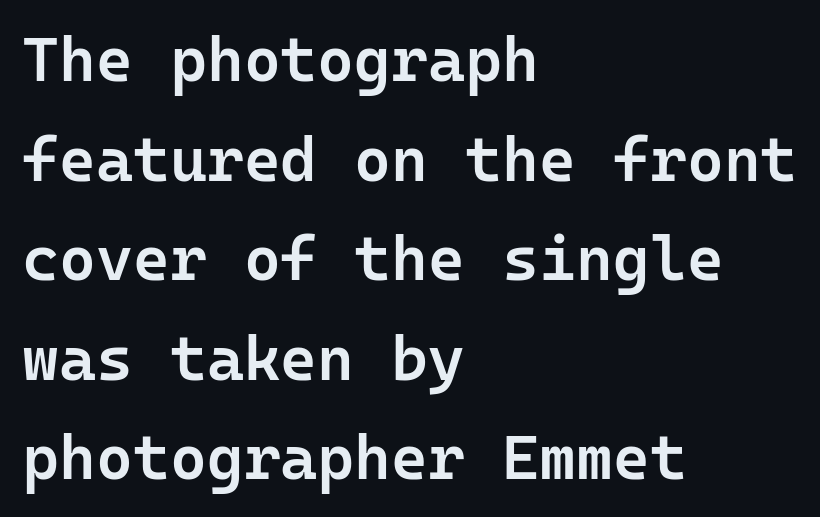
Weight check: semibold — heavier than regular, not quite bold. This sample uses plain, unmodified letter spacing. All the whitespace from short lines collects on the right. The words here are not underlined.
